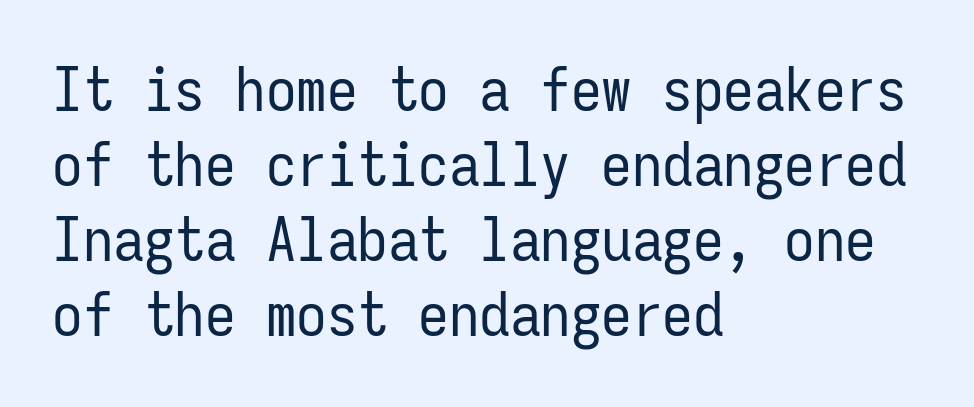
The image shows 61 px regular-weight, condensed sans-serif type, upright, monospaced; set left-aligned, line spacing 1.23x, normal letter spacing, not underlined; low stroke contrast and a medium x-height.
